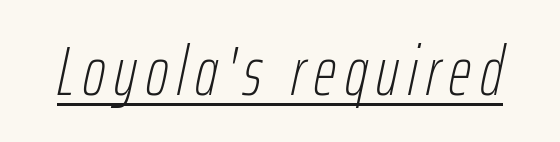
Q: Is the text bold? A: No.
Q: Is the text italic (slanted)? A: Yes, it leans right by about 12 degrees.
Q: Is the text underlined? A: Yes.
Q: Width (condensed, normal, or wide)? A: Condensed.
Q: Stroke contrast? A: Low.
Q: x-height? A: Medium.
Q: Monospaced? A: No.
